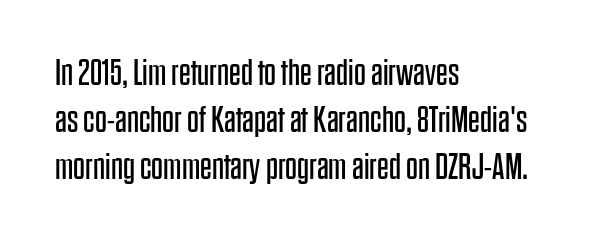
Q: Is the text bold? A: No.
Q: Is the text italic (slanted)? A: No, it is upright.
Q: Is the typeface a serif or a sans-serif typeface? A: Sans-serif.
Q: Is the text underlined? A: No.
Q: How is the paragraph aligned? A: Left-aligned.
Q: Is the spacing between letters normal or unusually wide? A: Normal.
Q: Is the spacing between lines tight, normal or loose? A: Normal.
Q: Width (condensed, normal, or wide)? A: Condensed.
Q: Stroke contrast? A: Low.
Q: x-height? A: Large.
Q: Monospaced? A: No.
